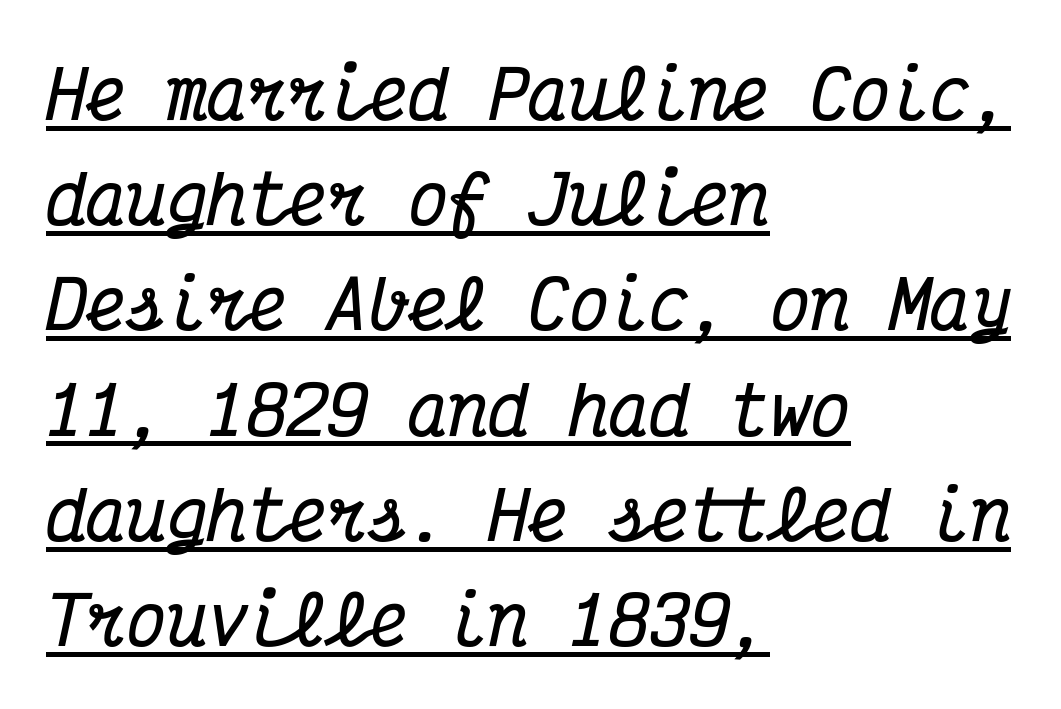
Q: Is the text bold? A: Yes.
Q: Is the text italic (slanted)? A: Yes, it leans right by about 12 degrees.
Q: Is the typeface a serif or a sans-serif typeface? A: Serif.
Q: Is the text underlined? A: Yes.
Q: How is the paragraph aligned? A: Left-aligned.
Q: Is the spacing between letters normal or unusually wide? A: Normal.
Q: Is the spacing between lines tight, normal or loose? A: Normal.
Q: Width (condensed, normal, or wide)? A: Condensed.
Q: Stroke contrast? A: Medium.
Q: x-height? A: Medium.
Q: Monospaced? A: Yes.
